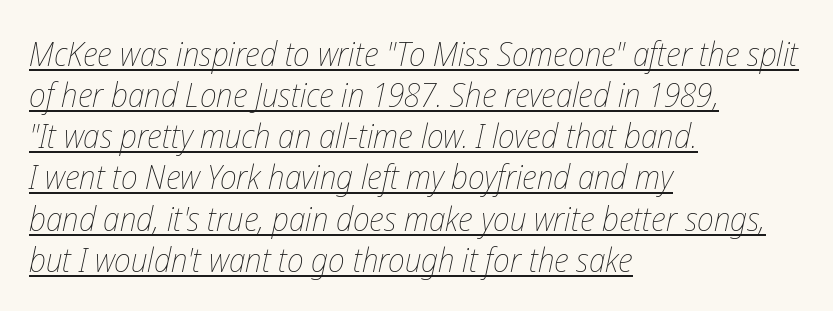
The image shows 34 px thin, condensed type, italic (leaning right); set left-aligned, line spacing 1.21x, normal letter spacing, underlined; low stroke contrast and a medium x-height.
